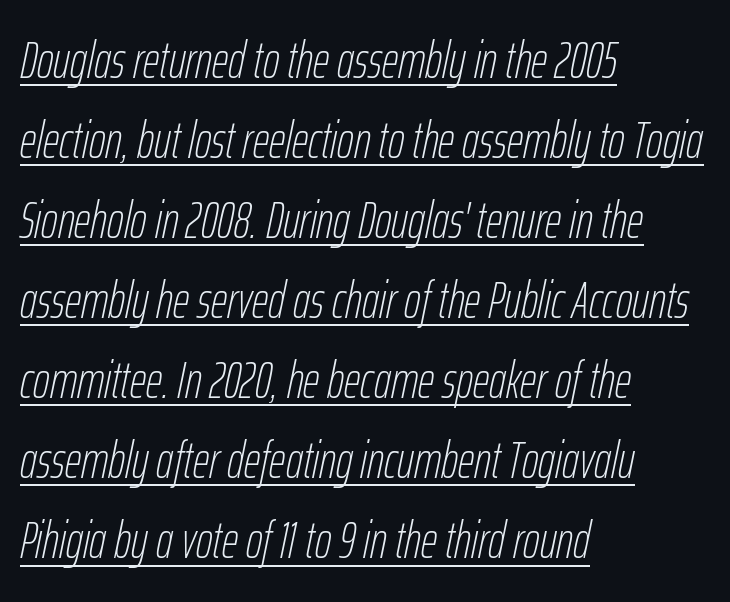
Q: Is the text bold? A: No.
Q: Is the text italic (slanted)? A: Yes, it leans right by about 12 degrees.
Q: Is the text underlined? A: Yes.
Q: How is the paragraph aligned? A: Left-aligned.
Q: Is the spacing between letters normal or unusually wide? A: Normal.
Q: Is the spacing between lines tight, normal or loose? A: Normal.
Q: Width (condensed, normal, or wide)? A: Condensed.
Q: Stroke contrast? A: Low.
Q: x-height? A: Medium.
Q: Monospaced? A: No.
